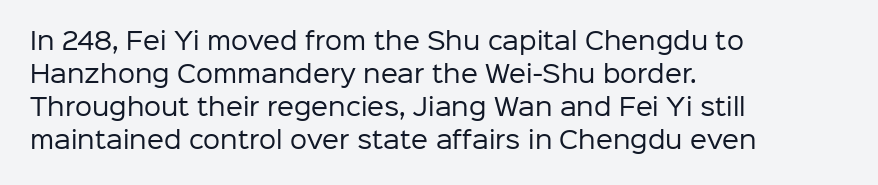
{"italic": "no", "bold": "no", "underline": "no", "align": "left", "line_spacing": "normal", "line_spacing_ratio": 1.38, "letter_spacing": "normal", "letter_spacing_em": 0.0, "glyph_px": 24}
